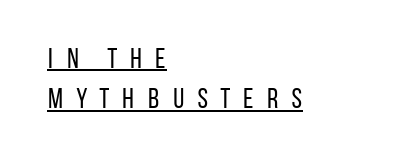
{"serif": "no", "italic": "no", "bold": "no", "weight": "regular", "width": "condensed", "stroke_contrast": "low", "x_height": "large", "monospaced": "no", "underline": "yes", "align": "left", "line_spacing": "normal", "line_spacing_ratio": 1.44, "letter_spacing": "wide", "letter_spacing_em": 0.42, "glyph_px": 28}
